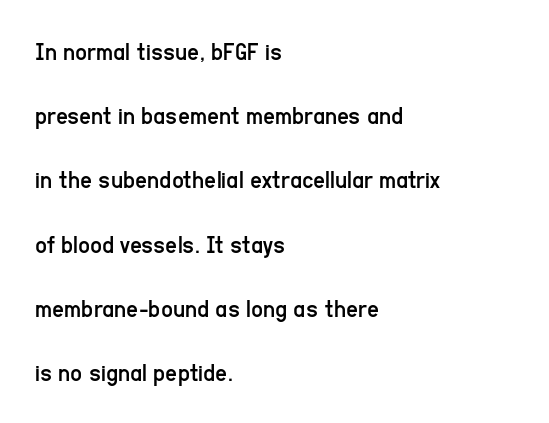
{"italic": "no", "bold": "no", "underline": "no", "align": "left", "line_spacing": "loose", "line_spacing_ratio": 2.47, "letter_spacing": "normal", "letter_spacing_em": 0.0, "glyph_px": 26}
